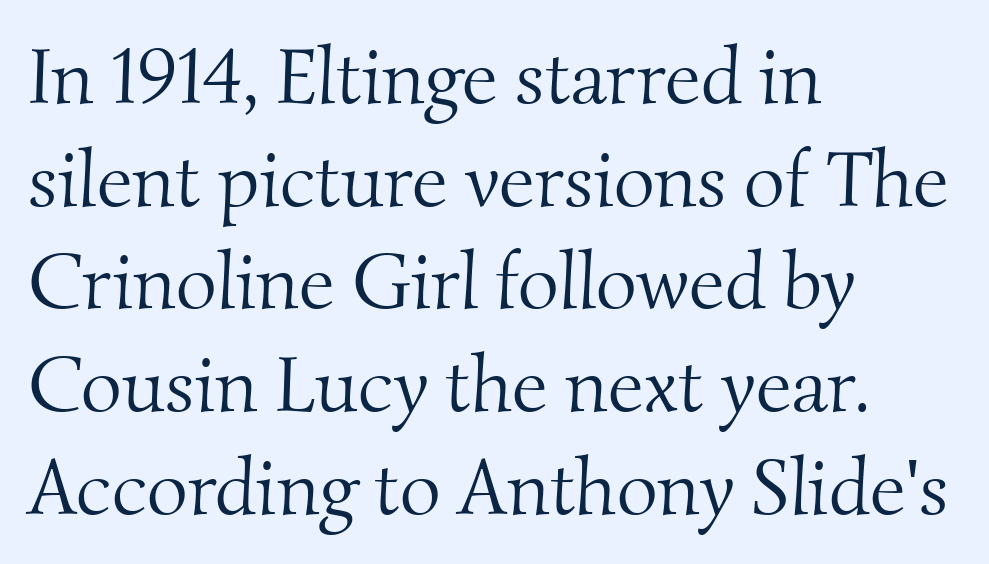
The image shows 79 px light serif type; set left-aligned, normal line spacing (1.3x), normal letter spacing, not underlined; medium stroke contrast and a small x-height.
